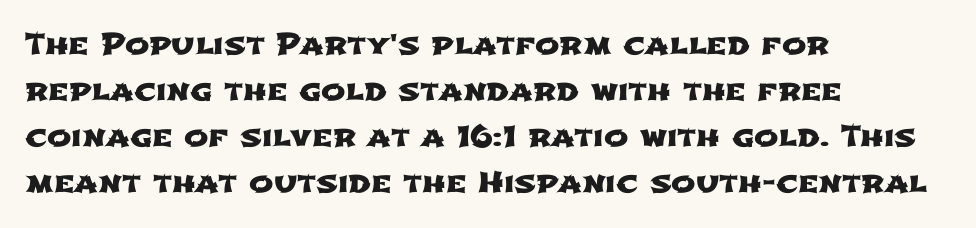
Q: Is the typeface a serif or a sans-serif typeface? A: Sans-serif.
Q: Is the text underlined? A: No.
Q: How is the paragraph aligned? A: Left-aligned.
Q: Is the spacing between letters normal or unusually wide? A: Normal.
Q: Is the spacing between lines tight, normal or loose? A: Normal.
Q: Width (condensed, normal, or wide)? A: Wide.
Q: Stroke contrast? A: Low.
Q: x-height? A: Medium.
Q: Monospaced? A: No.
